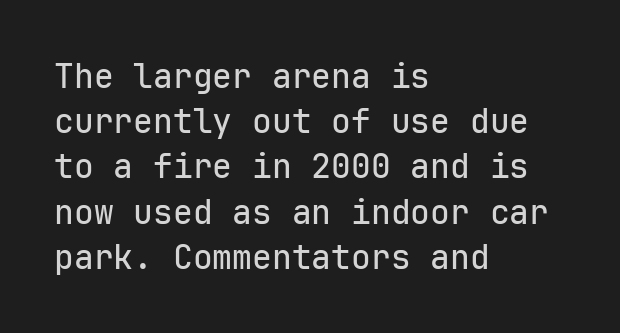
{"serif": "no", "italic": "no", "width": "normal", "stroke_contrast": "low", "x_height": "medium", "monospaced": "yes", "underline": "no", "align": "left", "line_spacing": "normal", "line_spacing_ratio": 1.37, "letter_spacing": "normal", "letter_spacing_em": 0.0, "glyph_px": 33}
